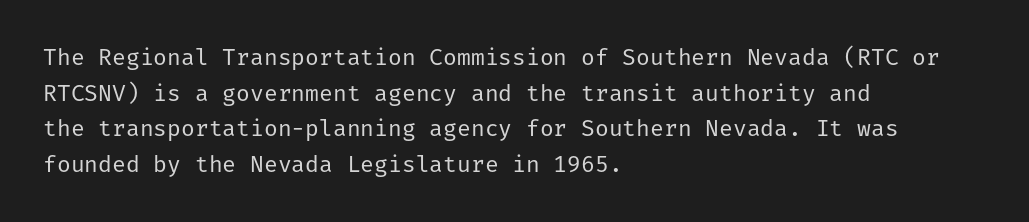
{"italic": "no", "bold": "no", "underline": "no", "align": "left", "line_spacing": "normal", "line_spacing_ratio": 1.55, "letter_spacing": "normal", "letter_spacing_em": 0.0, "glyph_px": 23}
